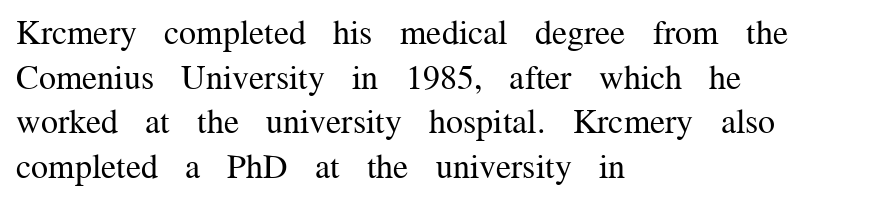
I'd call this a serif setting — the letters wear small feet. Is the letter spacing exaggerated? No — it looks like the ordinary default. Weight: regular or lighter. Compared with typical paragraphs, the rows here are spaced about the same. Nope, not italic — everything's standing straight.
